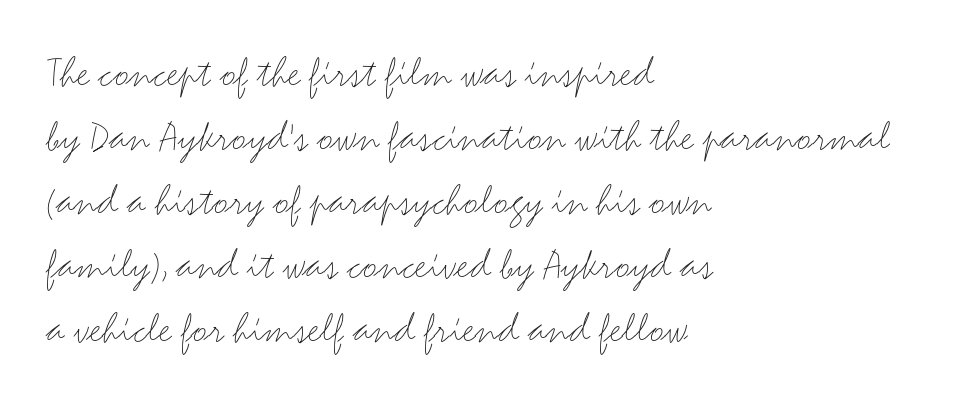
Q: Is the text bold? A: No.
Q: Is the text italic (slanted)? A: Yes.
Q: Is the typeface a serif or a sans-serif typeface? A: Sans-serif.
Q: Is the text underlined? A: No.
Q: How is the paragraph aligned? A: Left-aligned.
Q: Is the spacing between letters normal or unusually wide? A: Normal.
Q: Is the spacing between lines tight, normal or loose? A: Normal.
Q: Width (condensed, normal, or wide)? A: Wide.
Q: Stroke contrast? A: Medium.
Q: x-height? A: Small.
Q: Monospaced? A: No.
